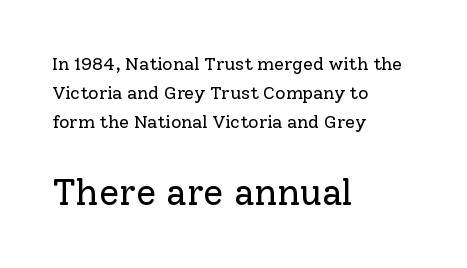
Look at the tracking — it's just the regular setting, nothing added. This rendering employs a face with finishing strokes, i.e., a serif. Posture: straight, roman, zero tilt. Typeset ragged right — the left edge is the straight one. Spacing verdict: proportional, widths tailored to each character.
